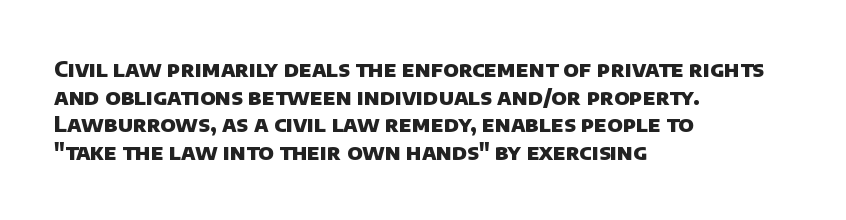
The foot of each line stays bare and open. The passage shown has conventional tracking throughout. Line spacing here is normal. A student would call this left alignment; a typographer would say flush left, rag right.
